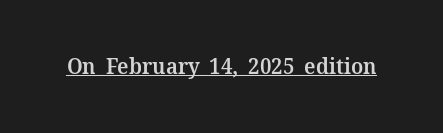
Q: Is the text bold? A: Semi-bold.
Q: Is the text italic (slanted)? A: No, it is upright.
Q: Is the text underlined? A: Yes.
Q: Is the spacing between letters normal or unusually wide? A: Normal.
